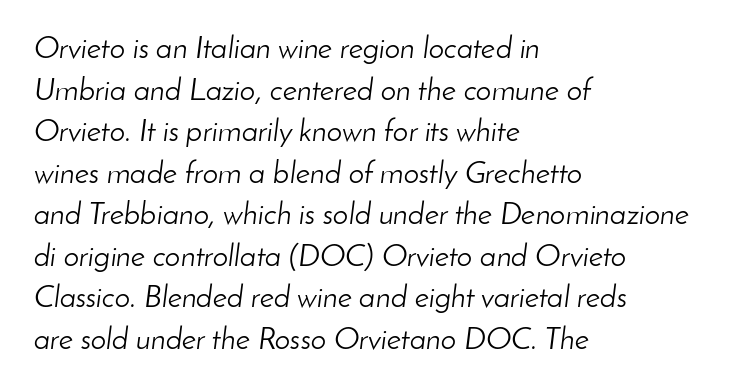
Yep, that's italic — everything's leaning. Type without underlining. The gaps between neighbouring characters are ordinary and unremarkable. Vertical stems look standard width or narrower in stroke.
